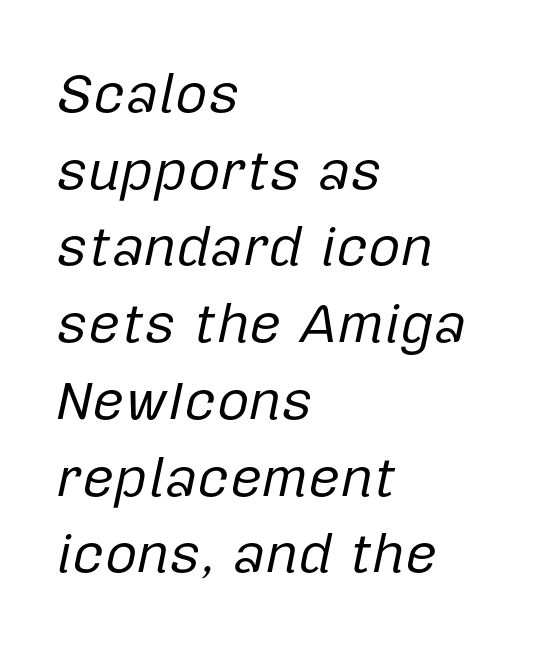
Q: Is the text bold? A: No.
Q: Is the text italic (slanted)? A: Yes, it leans right by about 12 degrees.
Q: Is the text underlined? A: No.
Q: How is the paragraph aligned? A: Left-aligned.
Q: Is the spacing between letters normal or unusually wide? A: Normal.
Q: Is the spacing between lines tight, normal or loose? A: Normal.
Q: Width (condensed, normal, or wide)? A: Normal.
Q: Stroke contrast? A: Low.
Q: x-height? A: Medium.
Q: Monospaced? A: No.
